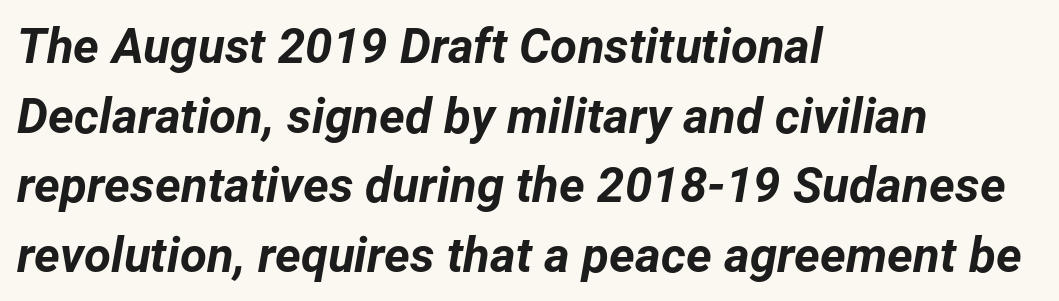
{"italic": "yes", "lean": "right", "slant_degrees": 12, "bold": "yes", "weight": "bold", "width": "normal", "stroke_contrast": "low", "x_height": "medium", "monospaced": "no", "underline": "no", "align": "left", "line_spacing": "normal", "line_spacing_ratio": 1.42, "letter_spacing": "normal", "letter_spacing_em": 0.0, "glyph_px": 49}
